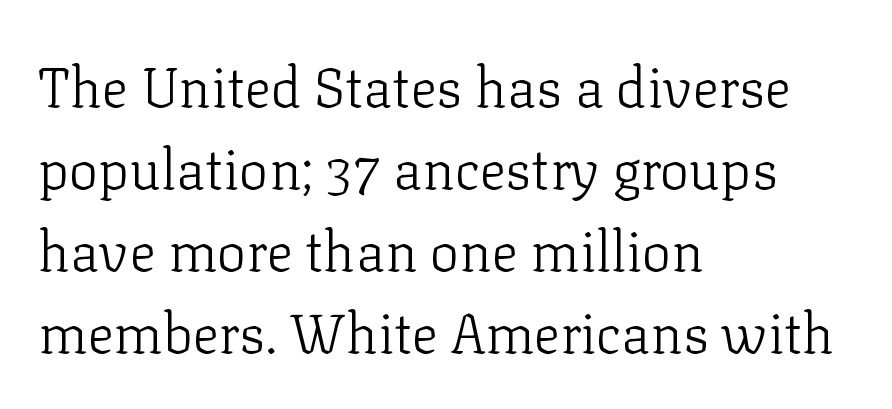
The image shows 55 px light serif type, upright; set left-aligned, normal line spacing (1.49x), normal letter spacing, not underlined; low stroke contrast and a medium x-height.
